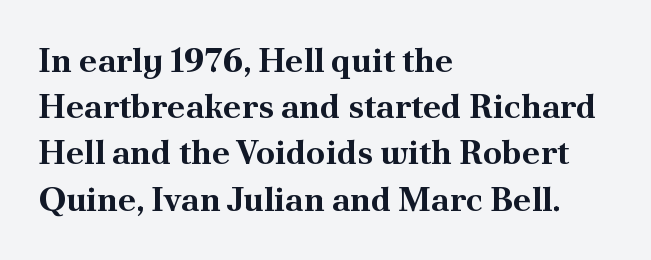
{"serif": "yes", "italic": "no", "bold": "yes", "weight": "bold", "width": "normal", "stroke_contrast": "medium", "x_height": "small", "monospaced": "no", "underline": "no", "align": "left", "line_spacing": "normal", "line_spacing_ratio": 1.36, "letter_spacing": "normal", "letter_spacing_em": 0.0, "glyph_px": 34}
